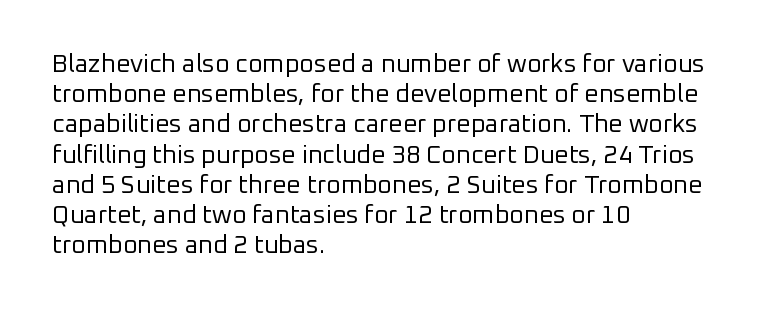
{"italic": "no", "bold": "no", "underline": "no", "align": "left", "line_spacing_ratio": 1.21, "letter_spacing": "normal", "letter_spacing_em": 0.0, "glyph_px": 25}
